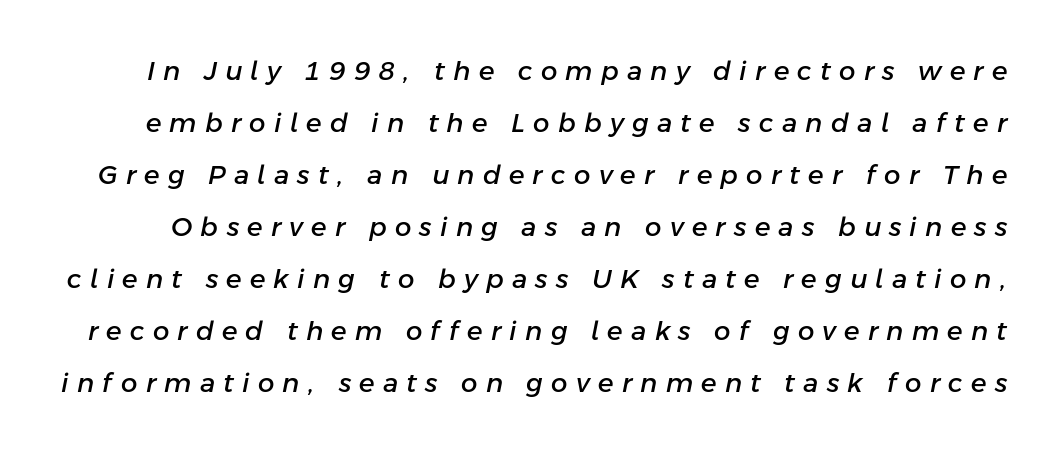
The image shows 26 px text type, italic (leaning right); set loose line spacing (2.0x), unusually wide letter spacing (+0.32 em), not underlined.
